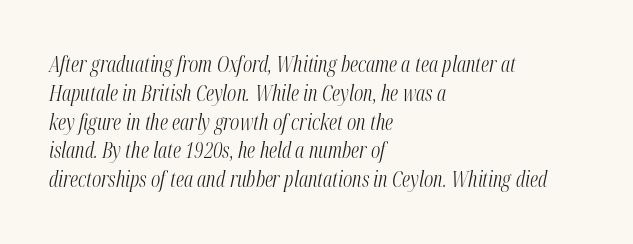
The image shows 21 px text type, italic (leaning right); set left-aligned, normal line spacing (1.37x), normal letter spacing, not underlined.
